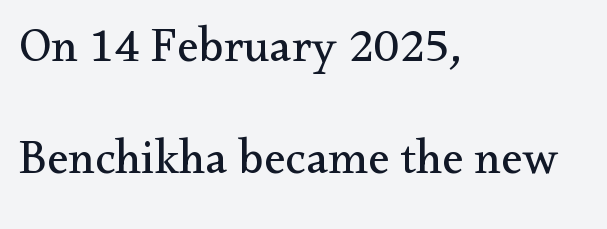
The image shows 48 px regular-weight serif type, upright; set left-aligned, loose line spacing (2.34x), normal letter spacing, not underlined; medium stroke contrast and a small x-height.
